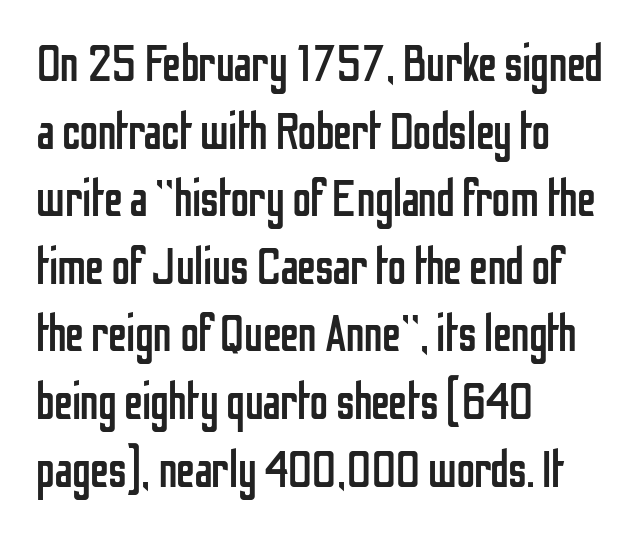
Q: Is the text bold? A: No.
Q: Is the text italic (slanted)? A: No, it is upright.
Q: Is the typeface a serif or a sans-serif typeface? A: Sans-serif.
Q: Is the text underlined? A: No.
Q: How is the paragraph aligned? A: Left-aligned.
Q: Is the spacing between letters normal or unusually wide? A: Normal.
Q: Is the spacing between lines tight, normal or loose? A: Normal.
Q: Width (condensed, normal, or wide)? A: Condensed.
Q: Stroke contrast? A: Low.
Q: x-height? A: Medium.
Q: Monospaced? A: No.
